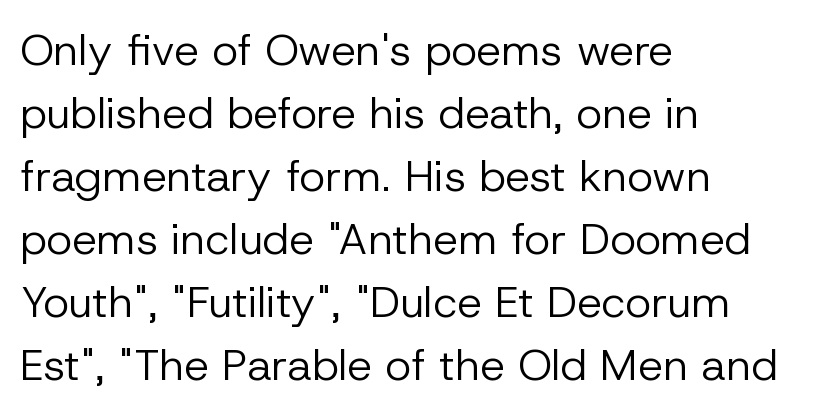
One-word summary of the alignment: left. Vertical spacing — default. A roman cut, with each character standing at attention. You could call the tracking neutral — neither tight nor loose. Do the characters align in a grid? No, the font is proportional.
